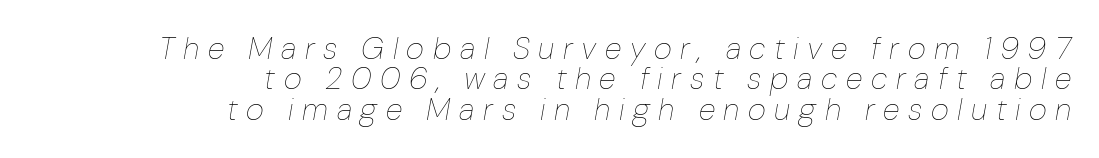
Q: Is the text bold? A: No.
Q: Is the text italic (slanted)? A: Yes, it leans right by about 10 degrees.
Q: Is the text underlined? A: No.
Q: How is the paragraph aligned? A: Right-aligned.
Q: Is the spacing between letters normal or unusually wide? A: Unusually wide.
Q: Is the spacing between lines tight, normal or loose? A: Tight.
Q: Width (condensed, normal, or wide)? A: Normal.
Q: Stroke contrast? A: Low.
Q: x-height? A: Medium.
Q: Monospaced? A: No.
